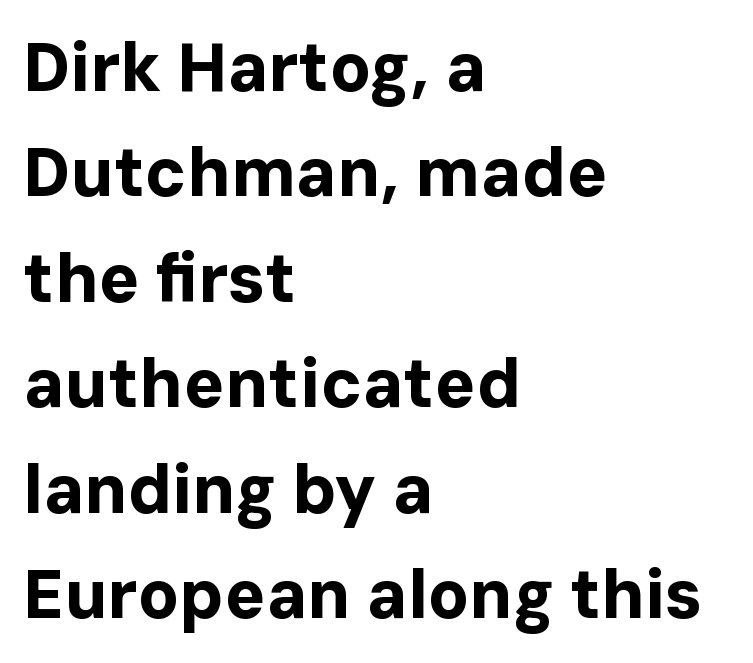
Heavy, bold letterforms. Which margin do the lines hug? The left one — the right edge is uneven. A typesetter would call this leading conventional body-copy spacing. Honestly, there is no underline to notice here at all.
